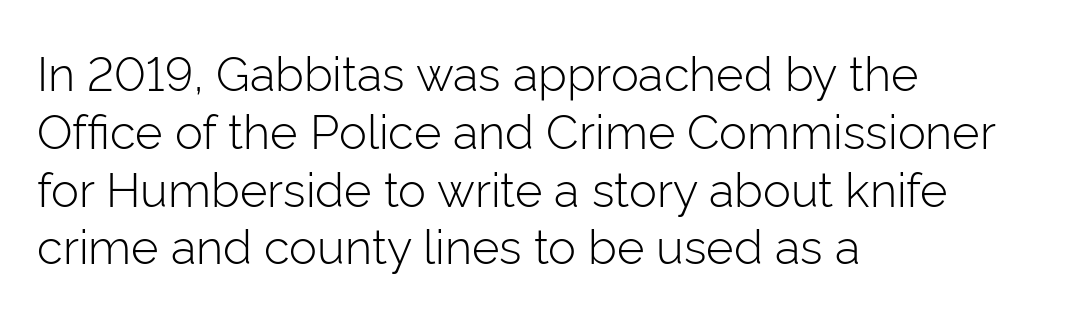
Q: Is the text bold? A: No.
Q: Is the text italic (slanted)? A: No, it is upright.
Q: Is the typeface a serif or a sans-serif typeface? A: Sans-serif.
Q: Is the text underlined? A: No.
Q: How is the paragraph aligned? A: Left-aligned.
Q: Is the spacing between letters normal or unusually wide? A: Normal.
Q: Width (condensed, normal, or wide)? A: Normal.
Q: Stroke contrast? A: Low.
Q: x-height? A: Medium.
Q: Monospaced? A: No.
